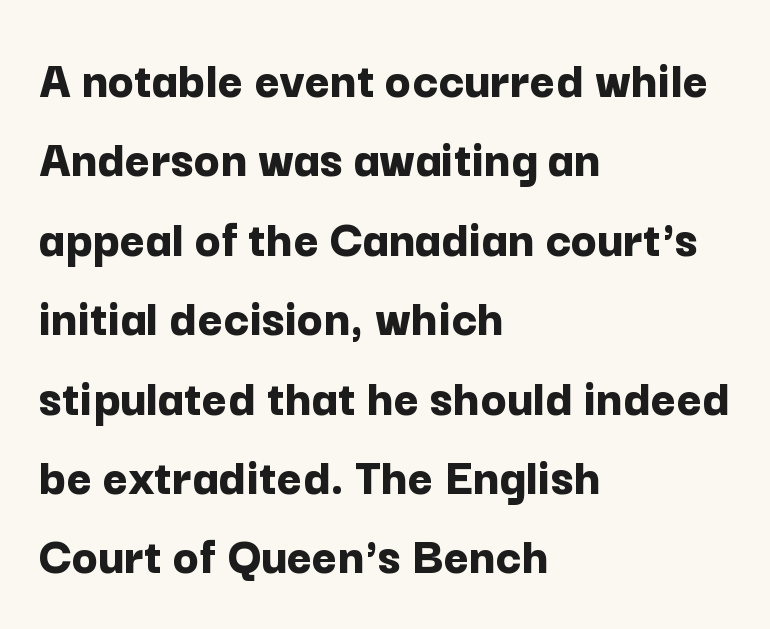
Q: Is the text bold? A: Yes.
Q: Is the text italic (slanted)? A: No, it is upright.
Q: Is the typeface a serif or a sans-serif typeface? A: Sans-serif.
Q: Is the text underlined? A: No.
Q: How is the paragraph aligned? A: Left-aligned.
Q: Is the spacing between letters normal or unusually wide? A: Normal.
Q: Is the spacing between lines tight, normal or loose? A: Normal.
Q: Width (condensed, normal, or wide)? A: Normal.
Q: Stroke contrast? A: Low.
Q: x-height? A: Medium.
Q: Monospaced? A: No.
